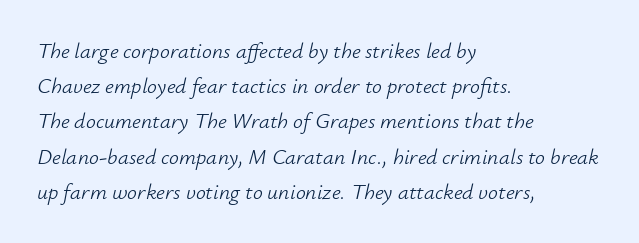
{"italic": "yes", "lean": "right", "slant_degrees": 12, "bold": "no", "underline": "no", "align": "left", "line_spacing": "normal", "line_spacing_ratio": 1.6, "letter_spacing": "normal", "letter_spacing_em": 0.0, "glyph_px": 22}
